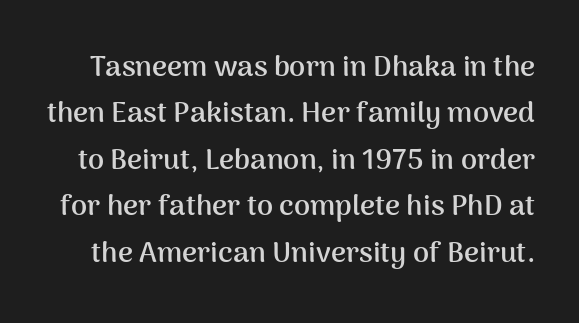
Q: Is the text bold? A: Yes.
Q: Is the text italic (slanted)? A: No, it is upright.
Q: Is the typeface a serif or a sans-serif typeface? A: Sans-serif.
Q: Is the text underlined? A: No.
Q: Is the spacing between letters normal or unusually wide? A: Normal.
Q: Is the spacing between lines tight, normal or loose? A: Normal.
Q: Width (condensed, normal, or wide)? A: Normal.
Q: Stroke contrast? A: Medium.
Q: x-height? A: Medium.
Q: Monospaced? A: No.
